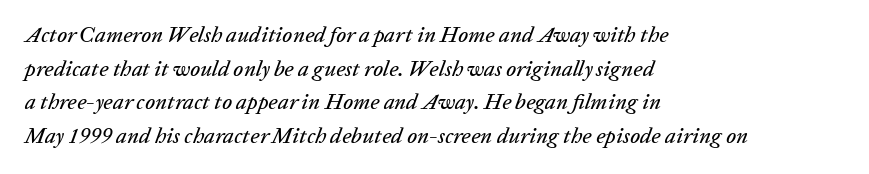
Reading down the block, your eye returns to a fixed left position each line. Type without underlining. The letters sit at their default tracking, neither squeezed nor spread. Interline gaps are of average width in this sample. Style check: oblique.
